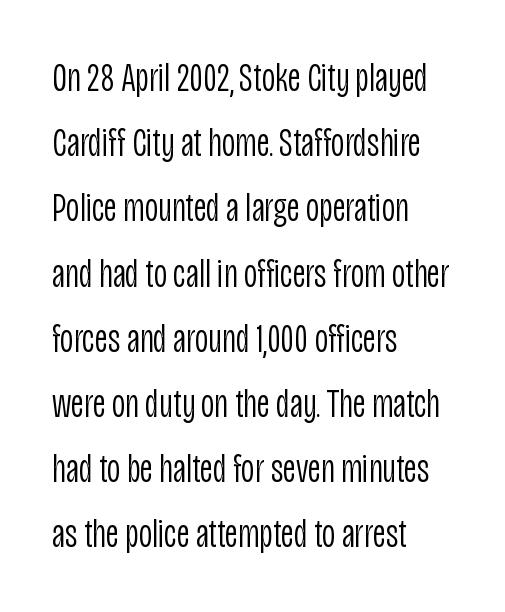
Left-aligned paragraph, ragged on the right. Note the varied advance widths — an 'i' is clearly narrower than an 'm'. You could call the tracking neutral — neither tight nor loose. The line-height multiplier appears to be the usual default.
